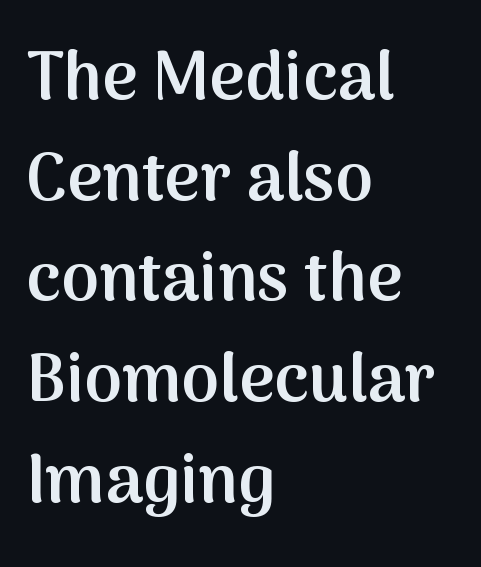
The image shows 68 px semibold sans-serif type, upright; set left-aligned, normal line spacing (1.48x), normal letter spacing, not underlined; medium stroke contrast and a medium x-height.
